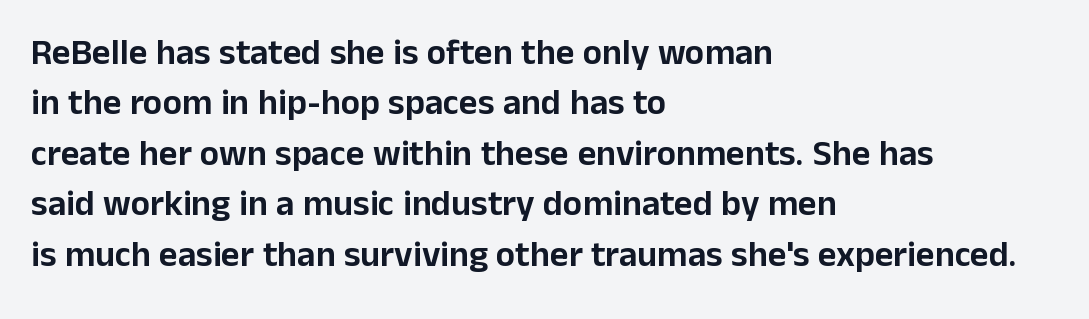
{"serif": "no", "italic": "no", "width": "normal", "stroke_contrast": "low", "x_height": "medium", "monospaced": "no", "underline": "no", "align": "left", "line_spacing": "normal", "line_spacing_ratio": 1.4, "letter_spacing": "normal", "letter_spacing_em": 0.0, "glyph_px": 36}
